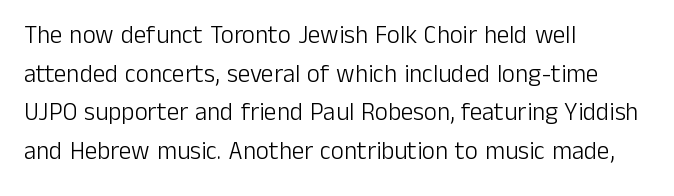
The image shows 25 px text type, upright; set left-aligned, normal line spacing (1.55x), normal letter spacing, not underlined.
